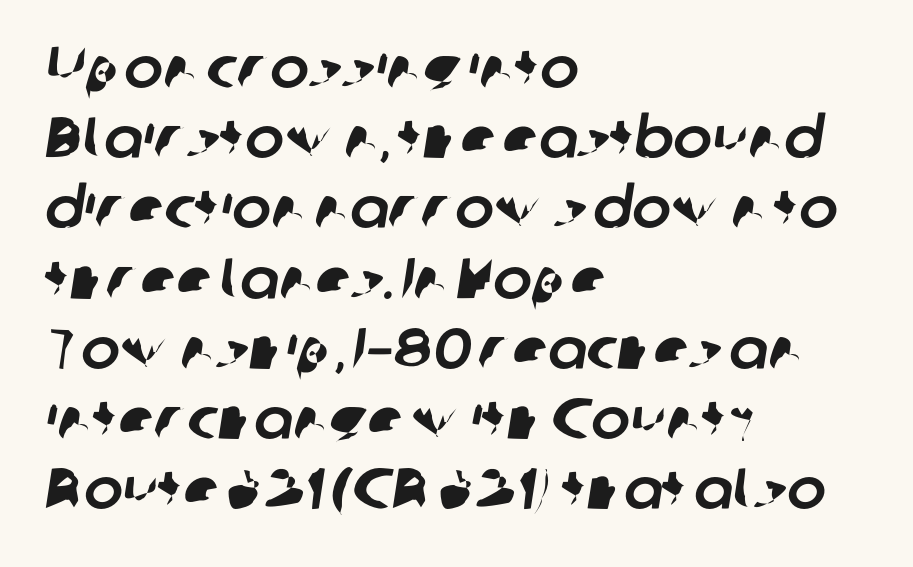
Font category for this specimen: sans-serif. Compared with typical body copy, the letter spacing here is the same. Spacing verdict: proportional, widths tailored to each character. Rule under the text: the space is simply empty. Teacher's note: observe the even left margin — that is flush-left alignment.
